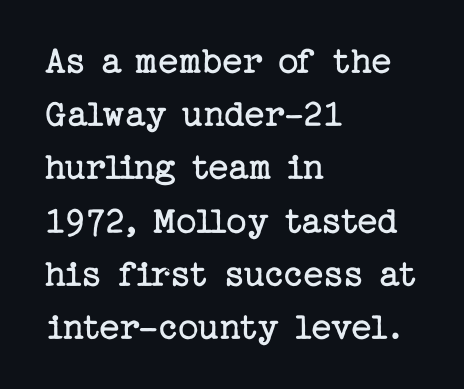
Is the block centered? No — it sits flush against the left margin. Horizontal bands of white between lines are of average thickness. The typeface has the unassuming heft of standard copy or less. Just letters on the line, the space beneath them empty. Check where the strokes stop: tiny serifs finish them off. The rendering keeps characters at their native spacing.
